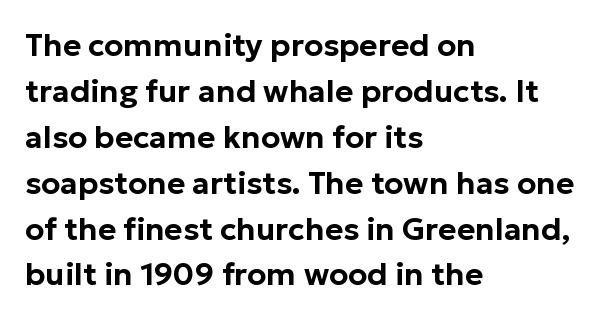
Q: Is the text italic (slanted)? A: No, it is upright.
Q: Is the typeface a serif or a sans-serif typeface? A: Sans-serif.
Q: Is the text underlined? A: No.
Q: How is the paragraph aligned? A: Left-aligned.
Q: Is the spacing between letters normal or unusually wide? A: Normal.
Q: Is the spacing between lines tight, normal or loose? A: Normal.
Q: Width (condensed, normal, or wide)? A: Normal.
Q: Stroke contrast? A: Low.
Q: x-height? A: Medium.
Q: Monospaced? A: No.
